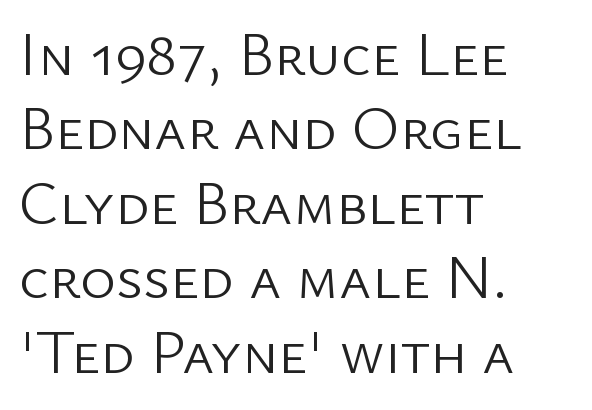
{"serif": "no", "italic": "no", "bold": "no", "weight": "light", "width": "normal", "stroke_contrast": "low", "x_height": "medium", "monospaced": "no", "underline": "no", "align": "left", "line_spacing_ratio": 1.22, "letter_spacing": "normal", "letter_spacing_em": 0.0, "glyph_px": 61}
